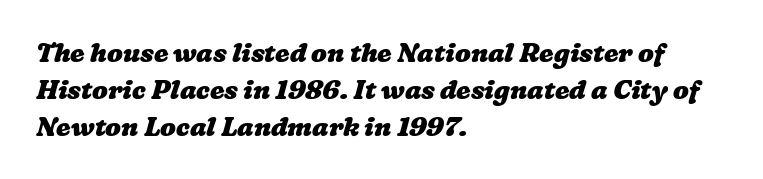
The image shows 26 px bold type; set left-aligned, normal line spacing (1.42x), normal letter spacing, not underlined.
